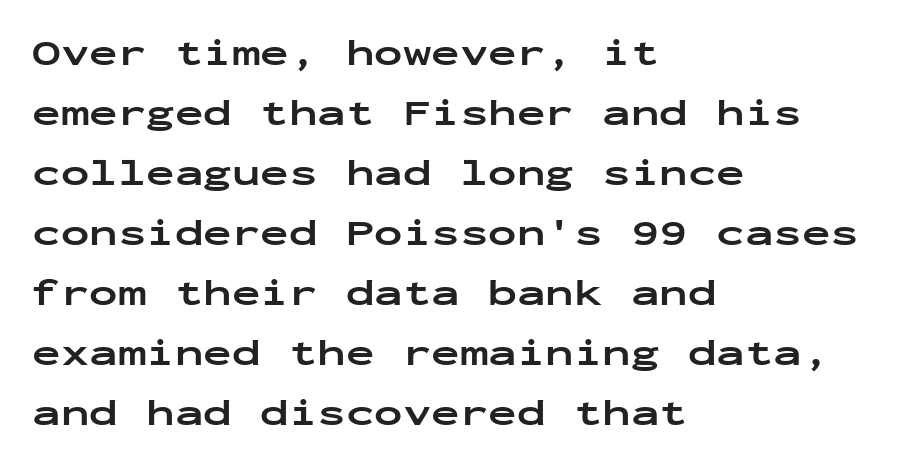
Q: Is the text bold? A: Yes.
Q: Is the text italic (slanted)? A: No, it is upright.
Q: Is the typeface a serif or a sans-serif typeface? A: Sans-serif.
Q: Is the text underlined? A: No.
Q: How is the paragraph aligned? A: Left-aligned.
Q: Is the spacing between letters normal or unusually wide? A: Normal.
Q: Is the spacing between lines tight, normal or loose? A: Normal.
Q: Width (condensed, normal, or wide)? A: Wide.
Q: Stroke contrast? A: Low.
Q: x-height? A: Medium.
Q: Monospaced? A: Yes.
